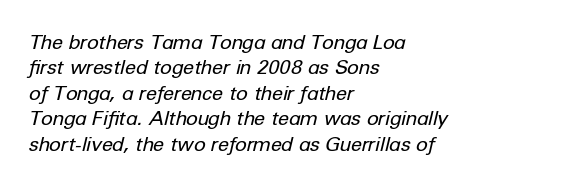
The image shows 20 px text type, italic (leaning right); set left-aligned, normal line spacing (1.27x), normal letter spacing, not underlined.
